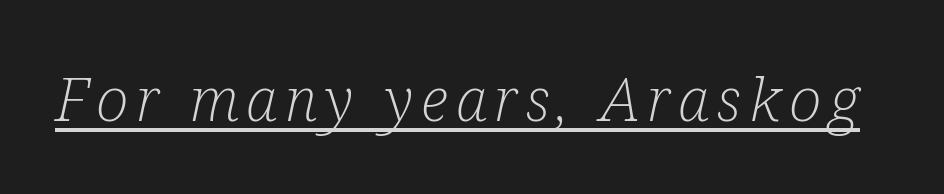
The image shows 61 px light, condensed serif type, italic (leaning right); set underlined; low stroke contrast and a medium x-height.
